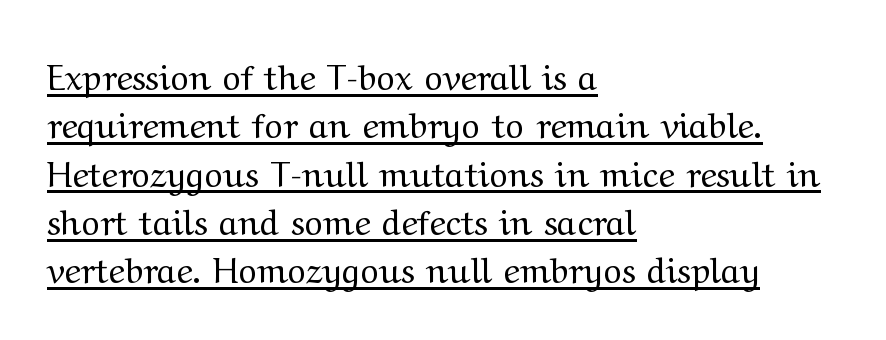
Q: Is the text bold? A: No.
Q: Is the text italic (slanted)? A: No, it is upright.
Q: Is the typeface a serif or a sans-serif typeface? A: Serif.
Q: Is the text underlined? A: Yes.
Q: How is the paragraph aligned? A: Left-aligned.
Q: Is the spacing between letters normal or unusually wide? A: Normal.
Q: Is the spacing between lines tight, normal or loose? A: Normal.
Q: Width (condensed, normal, or wide)? A: Wide.
Q: Stroke contrast? A: Medium.
Q: x-height? A: Medium.
Q: Monospaced? A: No.
